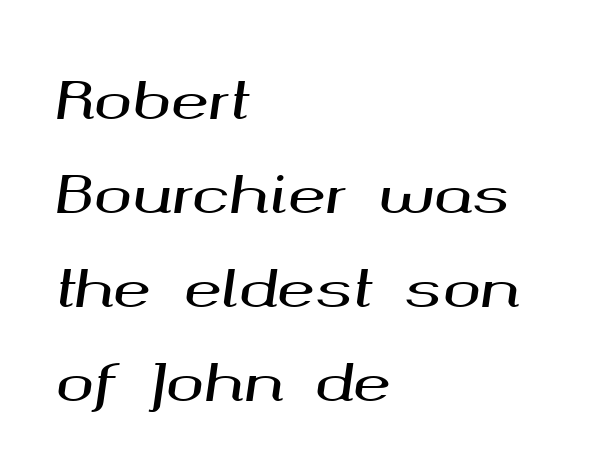
Q: Is the text italic (slanted)? A: Yes, it leans right by about 8 degrees.
Q: Is the text underlined? A: No.
Q: How is the paragraph aligned? A: Left-aligned.
Q: Is the spacing between letters normal or unusually wide? A: Normal.
Q: Width (condensed, normal, or wide)? A: Wide.
Q: Stroke contrast? A: Medium.
Q: x-height? A: Medium.
Q: Monospaced? A: No.
